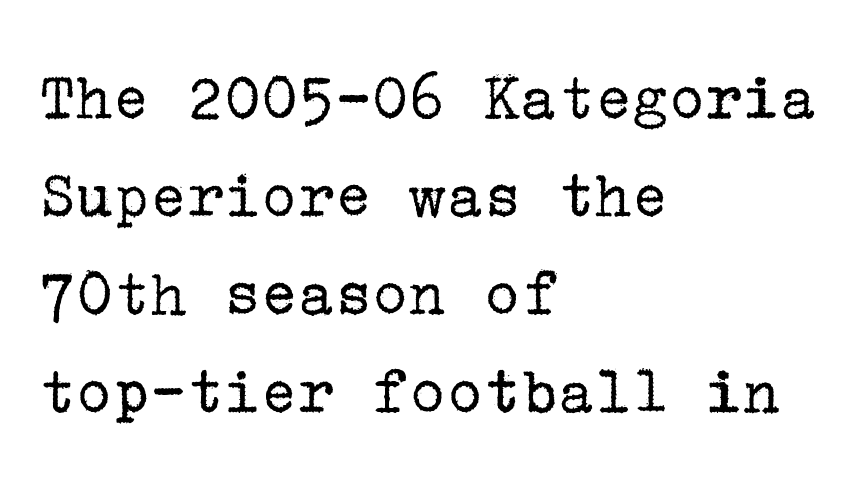
Q: Is the text bold? A: No.
Q: Is the text italic (slanted)? A: No, it is upright.
Q: Is the typeface a serif or a sans-serif typeface? A: Serif.
Q: Is the text underlined? A: No.
Q: How is the paragraph aligned? A: Left-aligned.
Q: Is the spacing between letters normal or unusually wide? A: Normal.
Q: Is the spacing between lines tight, normal or loose? A: Normal.
Q: Width (condensed, normal, or wide)? A: Normal.
Q: Stroke contrast? A: Low.
Q: x-height? A: Medium.
